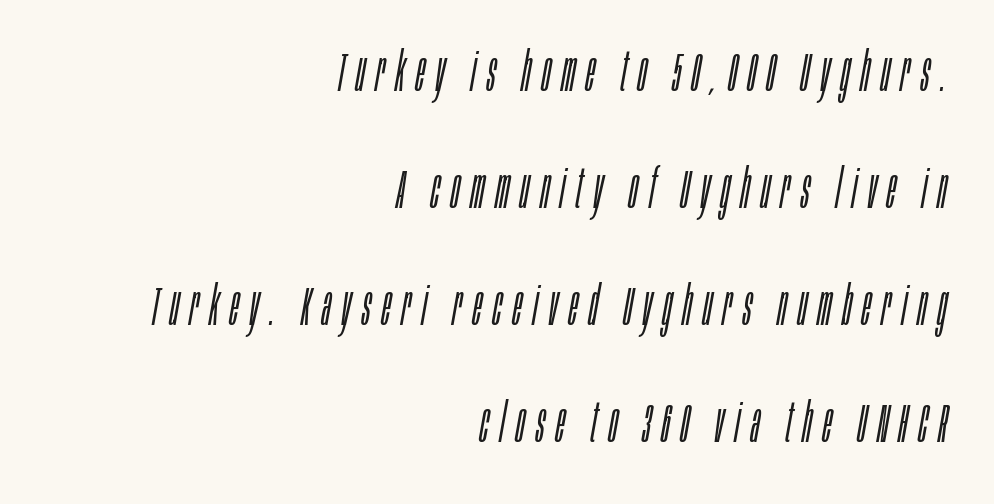
The image shows 55 px light, condensed type, italic (leaning right); set right-aligned, loose line spacing (2.13x), unusually wide letter spacing (+0.2 em), not underlined; low stroke contrast and a large x-height.
